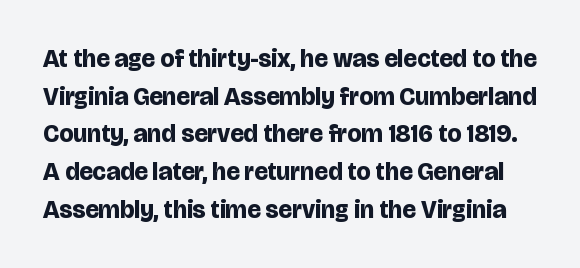
The image shows 25 px bold type, upright; set normal line spacing (1.51x), normal letter spacing, not underlined.
